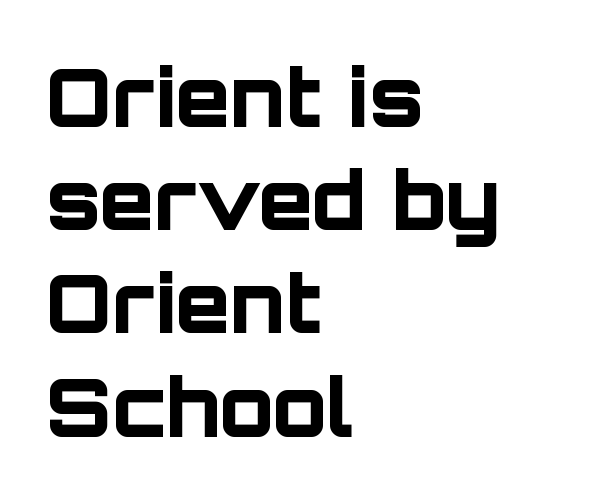
Has an underline been added? It has not. Students, this is bold: see how much ink each stroke carries. The setting favours the left margin, as ordinary paragraphs usually do. If you drew a line through each stem, it would be perfectly vertical. Students, observe: this is what conventionally led text looks like.
